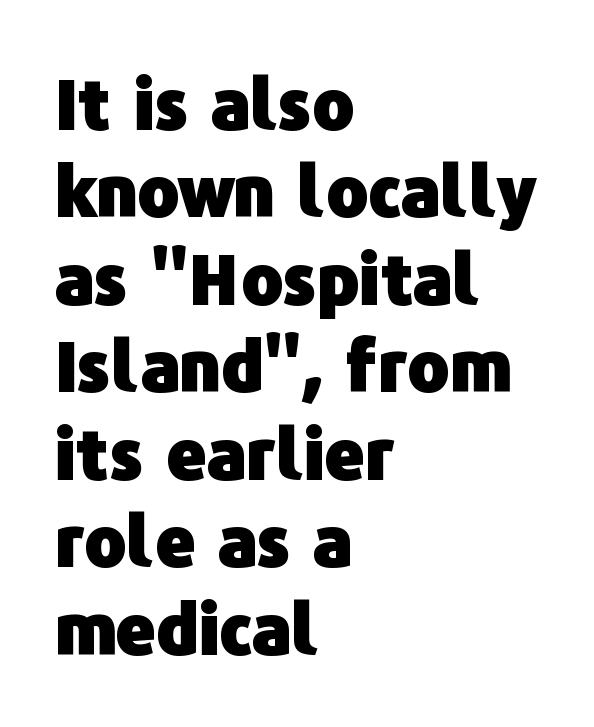
Q: Is the text bold? A: Yes.
Q: Is the text italic (slanted)? A: No, it is upright.
Q: Is the typeface a serif or a sans-serif typeface? A: Sans-serif.
Q: Is the text underlined? A: No.
Q: How is the paragraph aligned? A: Left-aligned.
Q: Is the spacing between letters normal or unusually wide? A: Normal.
Q: Is the spacing between lines tight, normal or loose? A: Normal.
Q: Width (condensed, normal, or wide)? A: Normal.
Q: Stroke contrast? A: Low.
Q: x-height? A: Medium.
Q: Monospaced? A: No.
